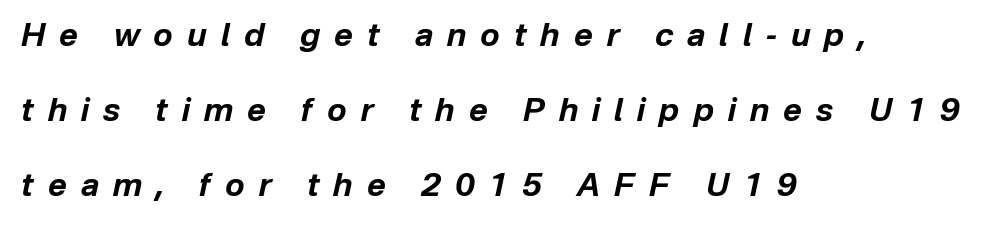
{"italic": "yes", "lean": "right", "slant_degrees": 12, "bold": "yes", "weight": "bold", "width": "normal", "stroke_contrast": "low", "x_height": "medium", "monospaced": "no", "underline": "no", "align": "left", "line_spacing": "loose", "line_spacing_ratio": 2.34, "letter_spacing": "wide", "letter_spacing_em": 0.44, "glyph_px": 32}
